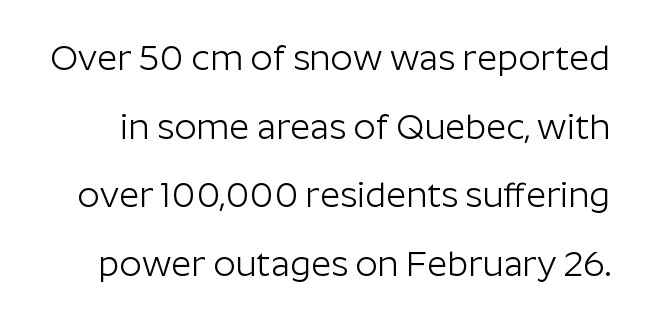
Q: Is the text bold? A: No.
Q: Is the text italic (slanted)? A: No, it is upright.
Q: Is the typeface a serif or a sans-serif typeface? A: Sans-serif.
Q: Is the text underlined? A: No.
Q: Is the spacing between letters normal or unusually wide? A: Normal.
Q: Is the spacing between lines tight, normal or loose? A: Loose.
Q: Width (condensed, normal, or wide)? A: Normal.
Q: Stroke contrast? A: Low.
Q: x-height? A: Medium.
Q: Monospaced? A: No.
